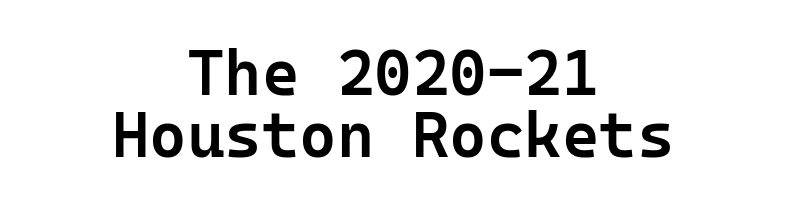
{"serif": "no", "italic": "no", "bold": "semi", "weight": "semibold", "width": "normal", "stroke_contrast": "low", "x_height": "medium", "monospaced": "yes", "underline": "no", "align": "center", "line_spacing": "tight", "line_spacing_ratio": 0.97, "letter_spacing": "normal", "letter_spacing_em": 0.0, "glyph_px": 64}
